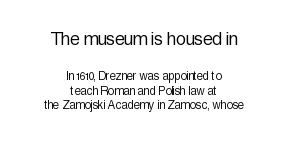
Q: Is the text bold? A: No.
Q: Is the text italic (slanted)? A: No, it is upright.
Q: Is the text underlined? A: No.
Q: How is the paragraph aligned? A: Centered.
Q: Is the spacing between letters normal or unusually wide? A: Normal.
Q: Is the spacing between lines tight, normal or loose? A: Tight.
Q: Which block of text is set in a larger size, the first (top) or the second (bottom)? A: The first (top) one.
